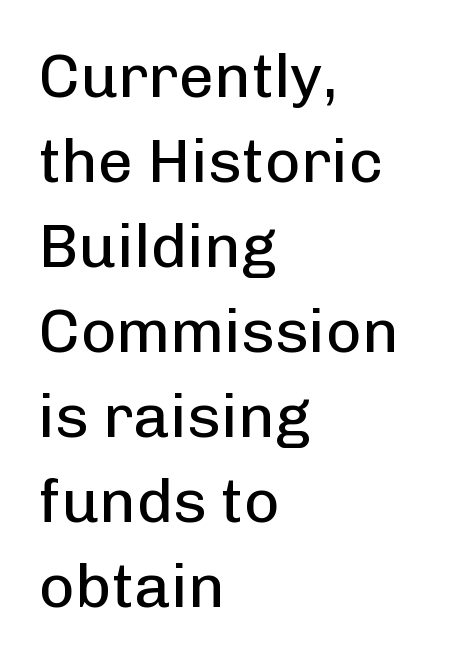
The image shows 62 px regular-weight sans-serif type, upright; set left-aligned, normal line spacing (1.37x), normal letter spacing, not underlined; low stroke contrast and a medium x-height.
